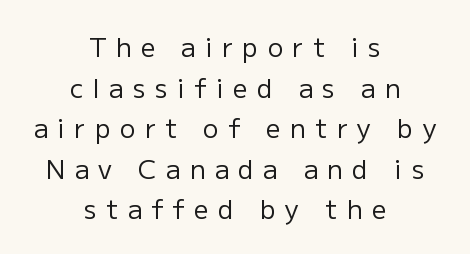
Q: Is the text bold? A: No.
Q: Is the text italic (slanted)? A: No, it is upright.
Q: Is the text underlined? A: No.
Q: How is the paragraph aligned? A: Centered.
Q: Is the spacing between letters normal or unusually wide? A: Unusually wide.
Q: Is the spacing between lines tight, normal or loose? A: Normal.
